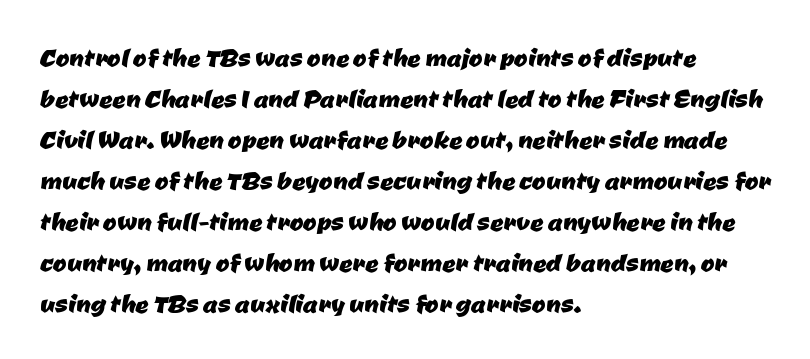
{"serif": "no", "width": "normal", "stroke_contrast": "low", "x_height": "medium", "monospaced": "no", "underline": "no", "align": "left", "line_spacing_ratio": 1.24, "letter_spacing": "normal", "letter_spacing_em": 0.0, "glyph_px": 33}
